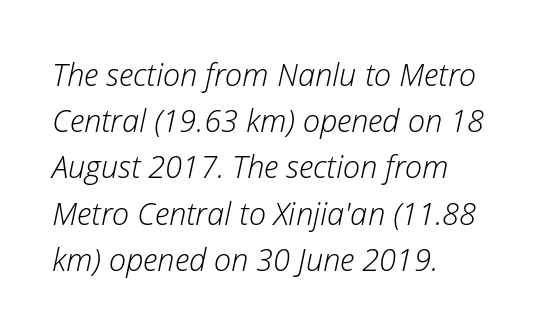
The vertical gap from one line to the next is medium. Between one letter and the next there's only the usual sliver of space. Think of a printed novel: that variable character pitch is what you see here. Quick note: italic. The passage is arranged the way most books set body copy — flush left.
